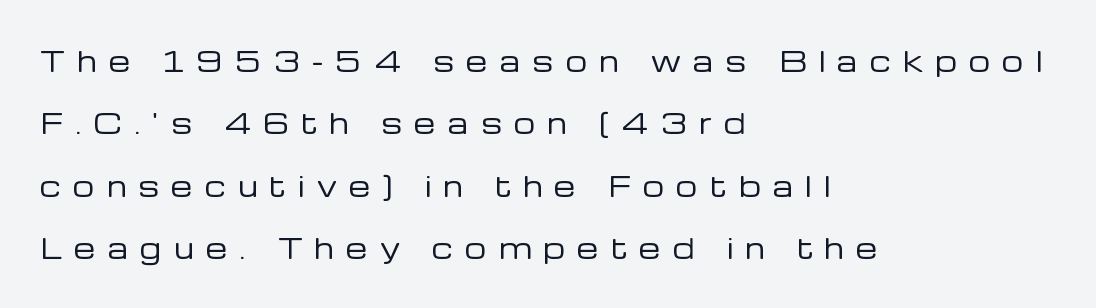
{"italic": "no", "bold": "no", "underline": "no", "align": "left", "line_spacing": "loose", "line_spacing_ratio": 2.31, "letter_spacing": "wide", "letter_spacing_em": 0.46, "glyph_px": 27}
